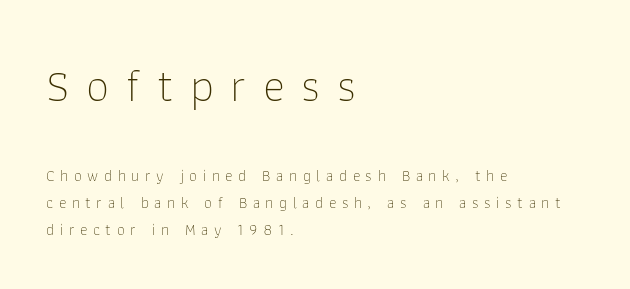
Q: Is the text bold? A: No.
Q: Is the text italic (slanted)? A: No, it is upright.
Q: Is the typeface a serif or a sans-serif typeface? A: Sans-serif.
Q: Is the text underlined? A: No.
Q: How is the paragraph aligned? A: Left-aligned.
Q: Is the spacing between letters normal or unusually wide? A: Unusually wide.
Q: Is the spacing between lines tight, normal or loose? A: Normal.
Q: Which block of text is set in a larger size, the first (top) or the second (bottom)? A: The first (top) one.
Q: Width (condensed, normal, or wide)? A: Normal.
Q: Stroke contrast? A: Low.
Q: x-height? A: Medium.
Q: Monospaced? A: No.
